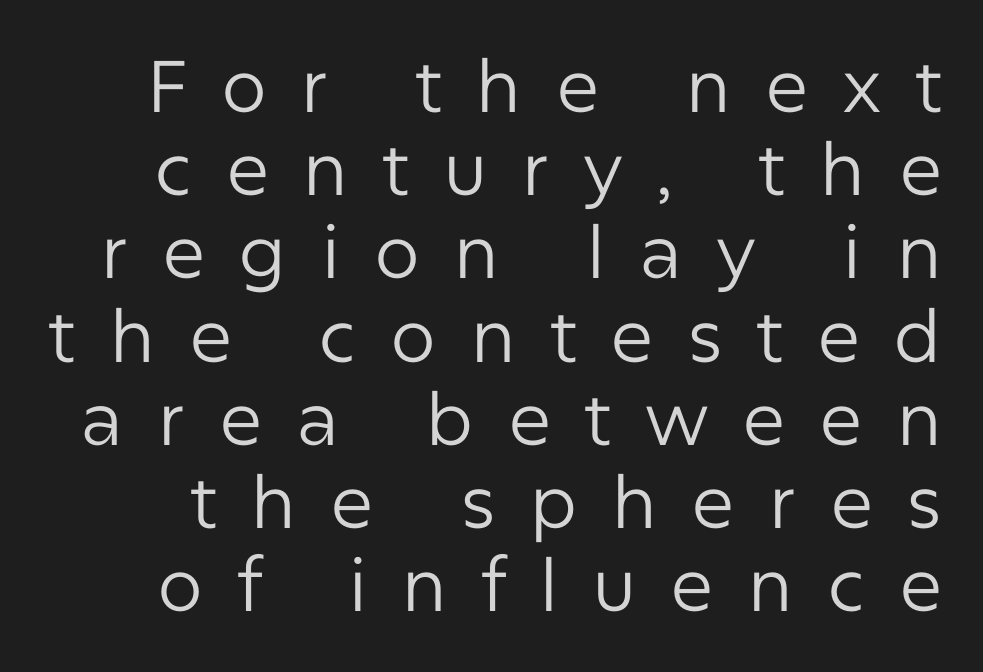
The image shows 73 px regular-weight sans-serif type, upright; set tight line spacing (1.14x), unusually wide letter spacing (+0.46 em), not underlined; low stroke contrast and a medium x-height.
